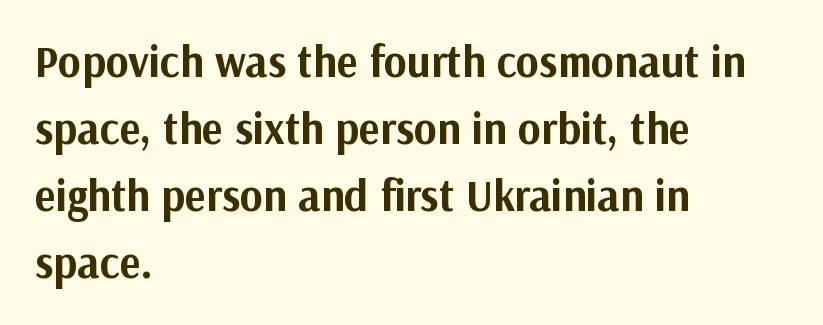
{"serif": "no", "italic": "no", "bold": "yes", "weight": "bold", "width": "normal", "stroke_contrast": "medium", "x_height": "medium", "monospaced": "no", "underline": "no", "align": "left", "line_spacing": "normal", "line_spacing_ratio": 1.52, "letter_spacing": "normal", "letter_spacing_em": 0.0, "glyph_px": 44}
